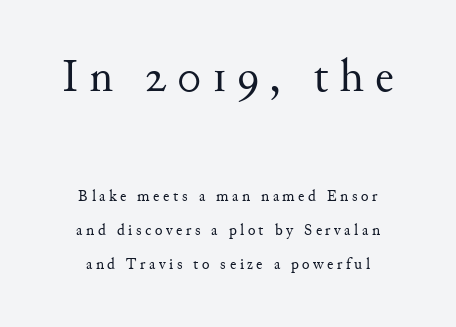
This sample has the flowing, uneven cadence of proportional lettering. The face used here is rendered with a markedly widened letterfit. Layout note: lines centered. Check the space under the baseline: it is left empty.
